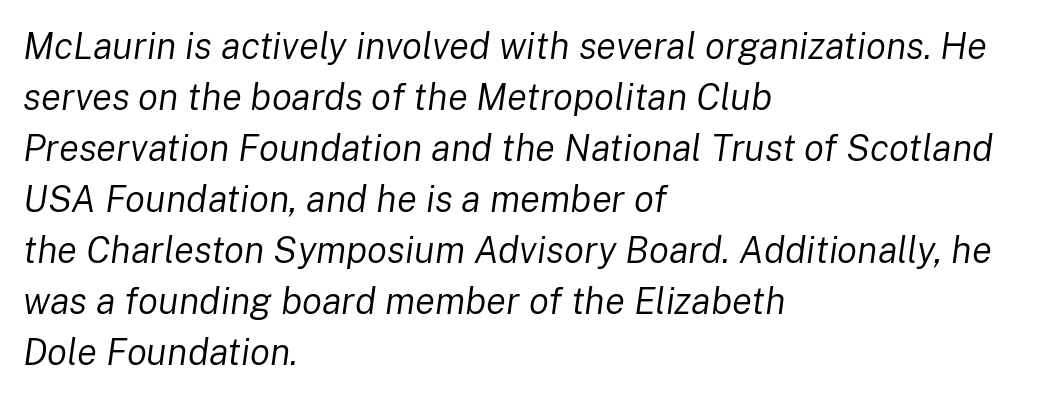
The image shows 37 px regular-weight type, italic (leaning right); set left-aligned, normal line spacing (1.38x), normal letter spacing, not underlined; low stroke contrast and a medium x-height.
